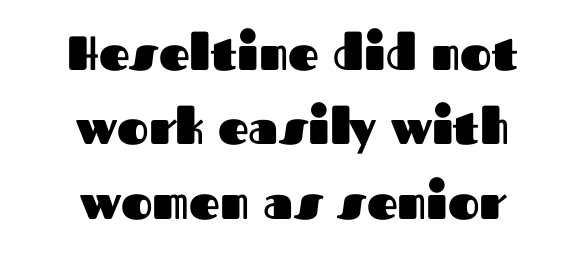
Quick note: interline space is typical. Observe the absence of serifs on each vertical stroke in this sample. Anything drawn beneath the words? Only blank space. Quick note: not italic, upright. Does the copy run flush right? No — it is centered line by line. In terms of letterspacing, this is plain default setting.
